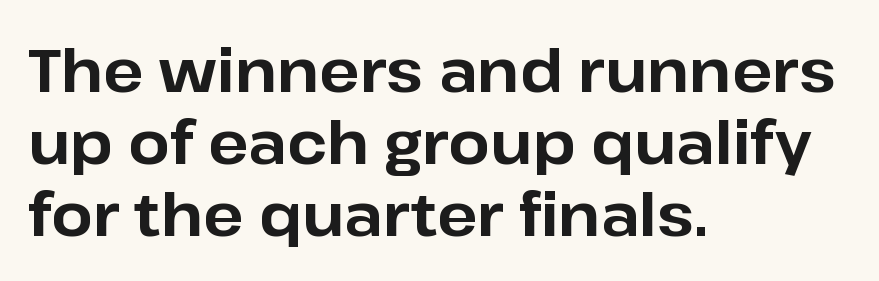
This rendering features lettering with no underline. Check where the strokes stop: nothing finishes them off — pure sans. Typesetter's note: full bold, strokes at maximum text heaviness. These lines are rendered in a variable-pitch font. Does extra space separate the letters? No, they use regular spacing.
